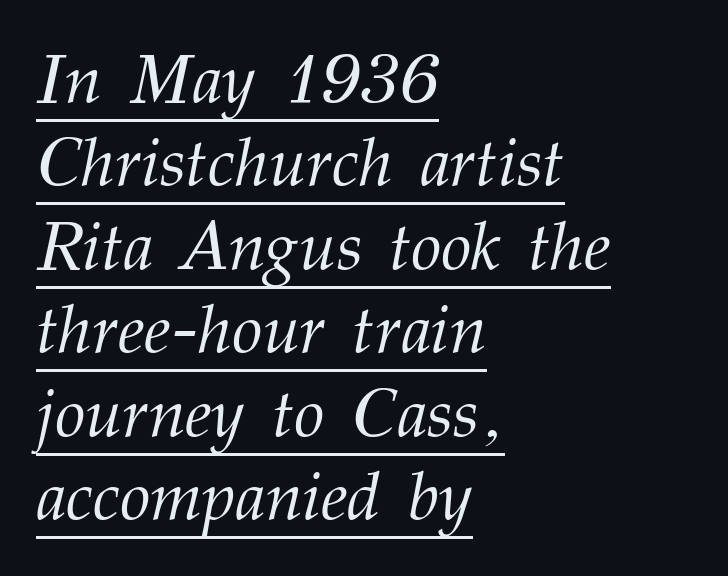
Q: Is the text bold? A: No.
Q: Is the text italic (slanted)? A: Yes, it leans right by about 12 degrees.
Q: Is the typeface a serif or a sans-serif typeface? A: Serif.
Q: Is the text underlined? A: Yes.
Q: How is the paragraph aligned? A: Left-aligned.
Q: Is the spacing between letters normal or unusually wide? A: Normal.
Q: Width (condensed, normal, or wide)? A: Normal.
Q: Stroke contrast? A: Medium.
Q: x-height? A: Medium.
Q: Monospaced? A: No.
